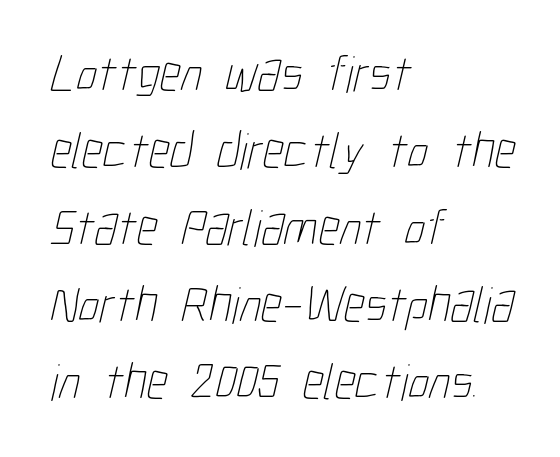
Q: Is the text bold? A: No.
Q: Is the text underlined? A: No.
Q: How is the paragraph aligned? A: Left-aligned.
Q: Is the spacing between letters normal or unusually wide? A: Normal.
Q: Is the spacing between lines tight, normal or loose? A: Normal.
Q: Width (condensed, normal, or wide)? A: Condensed.
Q: Stroke contrast? A: Low.
Q: x-height? A: Medium.
Q: Monospaced? A: No.
